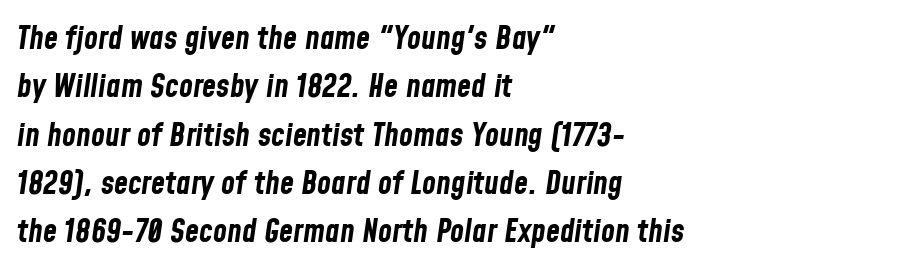
{"italic": "yes", "lean": "right", "slant_degrees": 8, "bold": "yes", "weight": "bold", "width": "condensed", "stroke_contrast": "low", "x_height": "medium", "monospaced": "no", "underline": "no", "align": "left", "line_spacing": "normal", "line_spacing_ratio": 1.51, "letter_spacing": "normal", "letter_spacing_em": 0.0, "glyph_px": 32}
